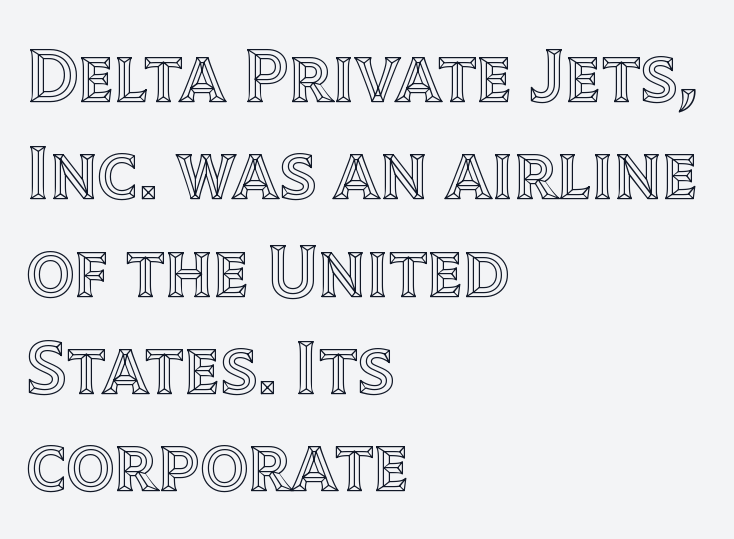
Q: Is the text italic (slanted)? A: No, it is upright.
Q: Is the text underlined? A: No.
Q: How is the paragraph aligned? A: Left-aligned.
Q: Is the spacing between letters normal or unusually wide? A: Normal.
Q: Is the spacing between lines tight, normal or loose? A: Normal.
Q: Width (condensed, normal, or wide)? A: Normal.
Q: x-height? A: Large.
Q: Monospaced? A: No.
